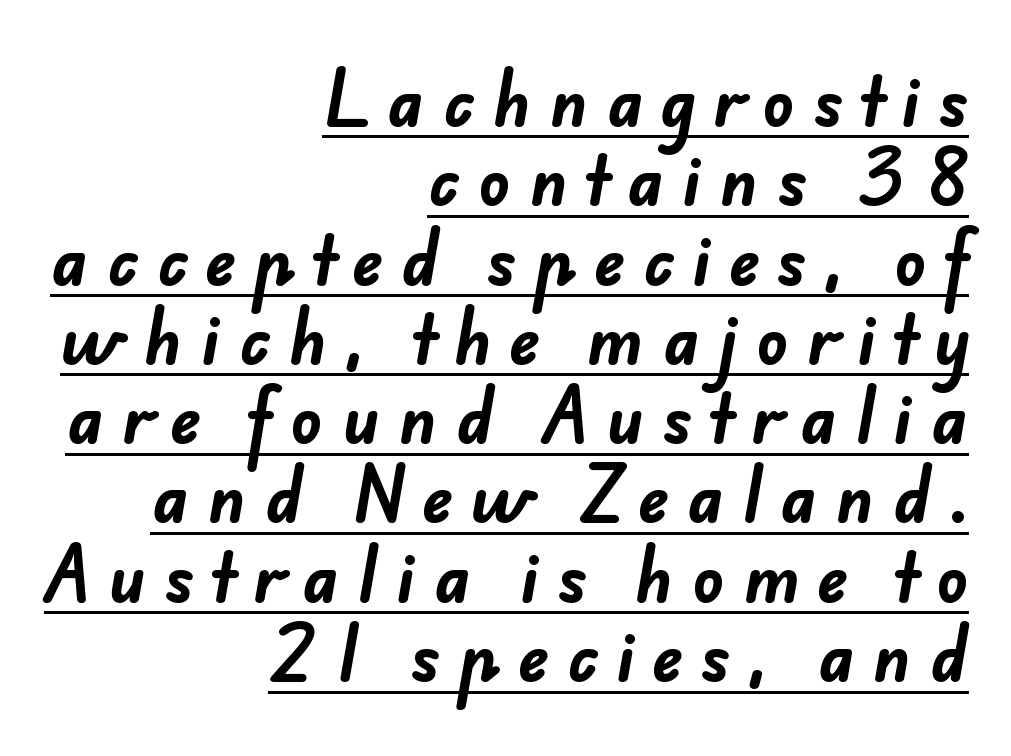
The image shows 65 px bold sans-serif type; set right-aligned, line spacing 1.22x, unusually wide letter spacing (+0.28 em), underlined; low stroke contrast and a small x-height.
